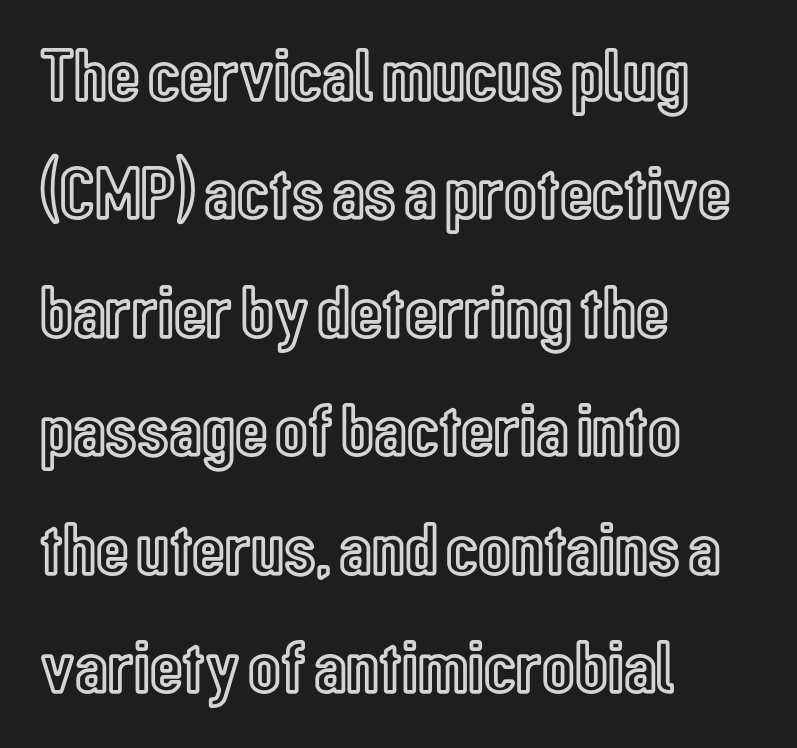
Q: Is the text italic (slanted)? A: No, it is upright.
Q: Is the text underlined? A: No.
Q: How is the paragraph aligned? A: Left-aligned.
Q: Is the spacing between letters normal or unusually wide? A: Normal.
Q: Is the spacing between lines tight, normal or loose? A: Normal.
Q: Width (condensed, normal, or wide)? A: Condensed.
Q: x-height? A: Medium.
Q: Monospaced? A: No.
